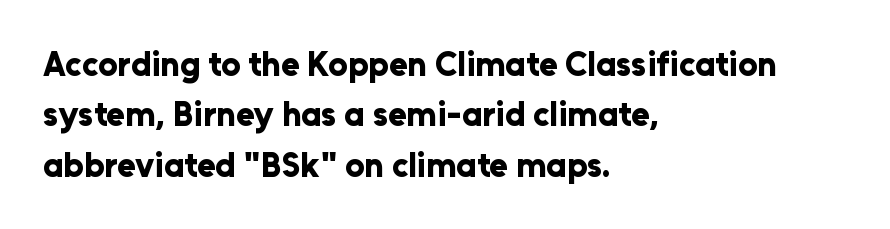
The image shows 34 px bold sans-serif type, upright; set left-aligned, normal line spacing (1.48x), normal letter spacing, not underlined; low stroke contrast and a medium x-height.
